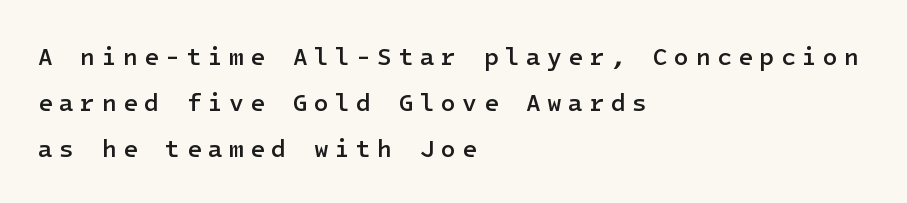
The block of text is sparse from top to bottom, with ample space between rows. The rendering inserts visible extra space after every character. The typography opts for an upright posture over an oblique one. The specimen omits any rule beneath the text block's lines. Left-aligned paragraph, ragged on the right. The characters look somewhat weighty, a semibold short of true bold.
